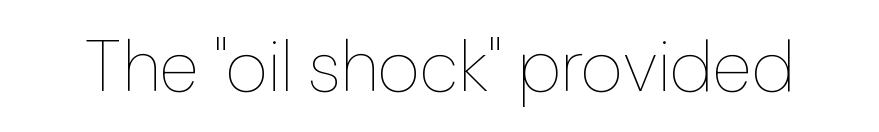
{"italic": "no", "bold": "no", "weight": "thin", "width": "normal", "stroke_contrast": "low", "x_height": "medium", "monospaced": "no", "underline": "no", "letter_spacing": "normal", "letter_spacing_em": 0.0, "glyph_px": 73}
